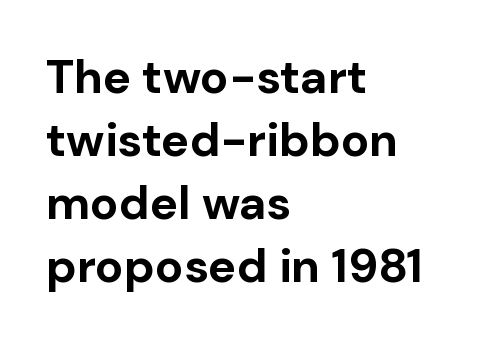
{"serif": "no", "italic": "no", "bold": "yes", "weight": "bold", "width": "normal", "stroke_contrast": "low", "x_height": "medium", "monospaced": "no", "underline": "no", "align": "left", "line_spacing": "normal", "line_spacing_ratio": 1.34, "letter_spacing": "normal", "letter_spacing_em": 0.0, "glyph_px": 47}
